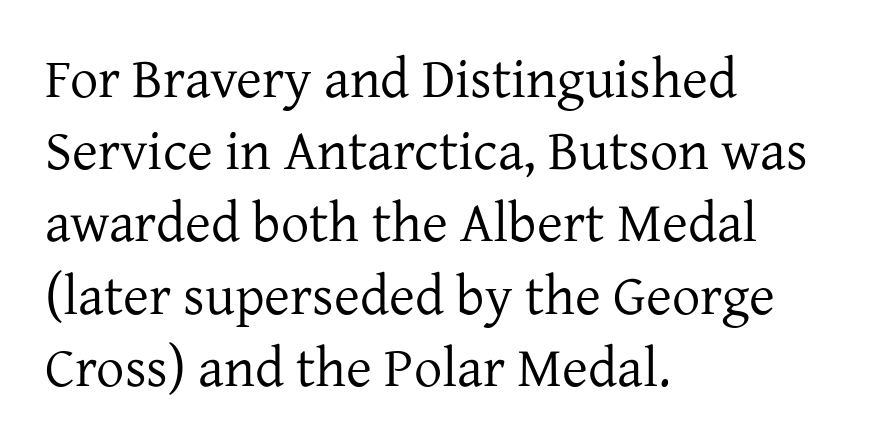
Q: Is the text bold? A: No.
Q: Is the text italic (slanted)? A: No, it is upright.
Q: Is the typeface a serif or a sans-serif typeface? A: Serif.
Q: Is the text underlined? A: No.
Q: How is the paragraph aligned? A: Left-aligned.
Q: Is the spacing between letters normal or unusually wide? A: Normal.
Q: Is the spacing between lines tight, normal or loose? A: Normal.
Q: Width (condensed, normal, or wide)? A: Normal.
Q: Stroke contrast? A: Low.
Q: x-height? A: Medium.
Q: Monospaced? A: No.
